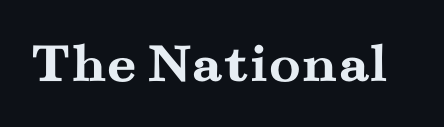
The image shows 58 px semibold, wide serif type, upright; set normal letter spacing, not underlined; medium stroke contrast and a small x-height.
